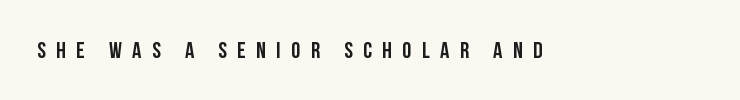
{"italic": "no", "bold": "yes", "underline": "no", "letter_spacing": "wide", "letter_spacing_em": 0.45, "glyph_px": 23}
